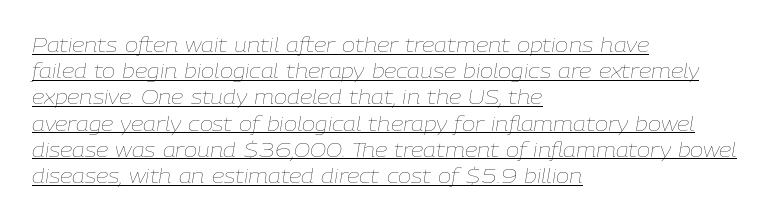
Q: Is the text bold? A: No.
Q: Is the text italic (slanted)? A: Yes, it leans right by about 9 degrees.
Q: Is the text underlined? A: Yes.
Q: How is the paragraph aligned? A: Left-aligned.
Q: Is the spacing between letters normal or unusually wide? A: Normal.
Q: Is the spacing between lines tight, normal or loose? A: Normal.
